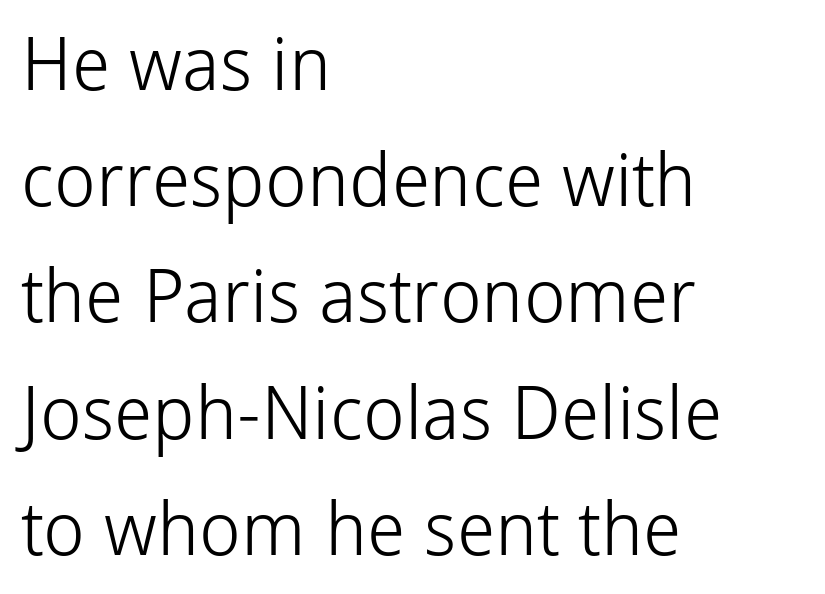
Quick note: interline space is typical. Students, note that the glyphs here touch the page at normal intervals. The lettering stays uniformly vertical, giving the passage a roman look. The rag falls on the right side of this text block. Any mark beneath the type? The region is blank. The rendering uses natural spacing where letterforms have individual widths.
